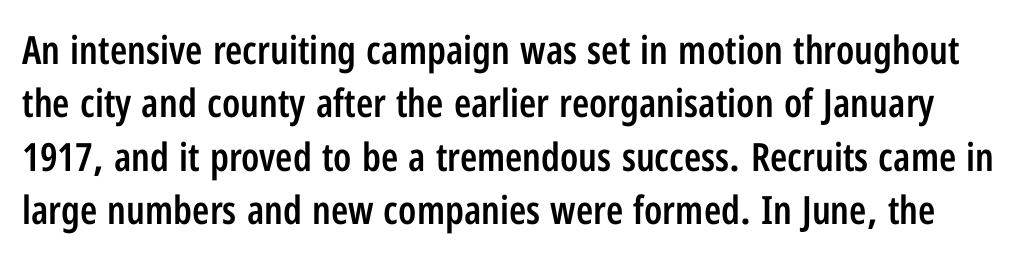
The image shows 39 px semibold, condensed sans-serif type, upright; set normal line spacing (1.37x), normal letter spacing, not underlined; low stroke contrast and a medium x-height.
